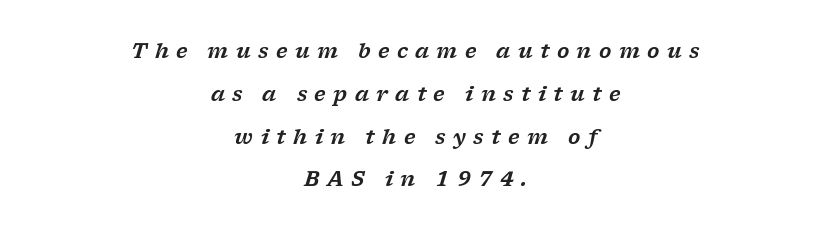
The area under the type is left untouched. The rendering applies a slant to the glyphs. Both edges are ragged and mirror each other, which tells us the setting is centered. Each word looks stretched out because of the extra space between its letters.
